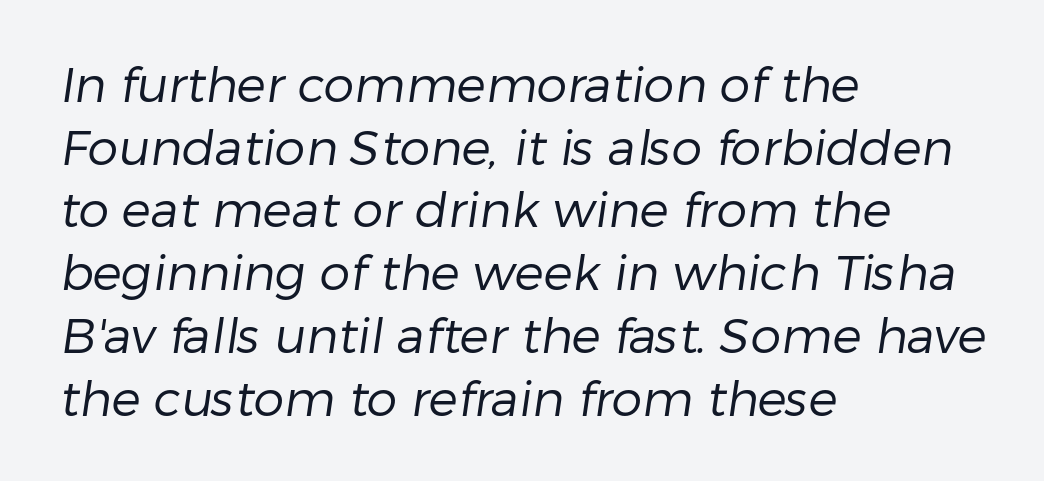
{"serif": "no", "bold": "no", "weight": "regular", "width": "normal", "stroke_contrast": "low", "x_height": "medium", "monospaced": "no", "underline": "no", "align": "left", "line_spacing": "normal", "line_spacing_ratio": 1.28, "letter_spacing": "normal", "letter_spacing_em": 0.0, "glyph_px": 49}
